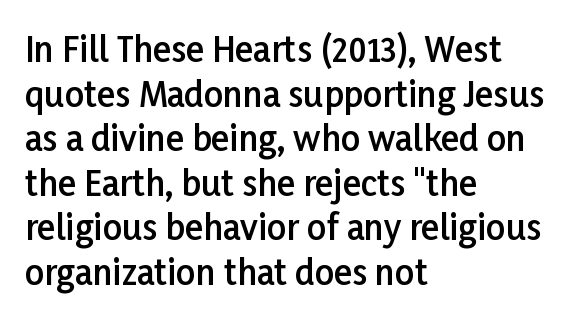
The space between consecutive lines is moderate. Weight check: semibold — heavier than regular, not quite bold. The space beneath each line is pristine and unruled. Looks like regular typesetting: each glyph gets only the width it needs. The characters display no serif detailing; their extremities are plain. The text block is weighted toward the left margin, trailing off unevenly rightward.
